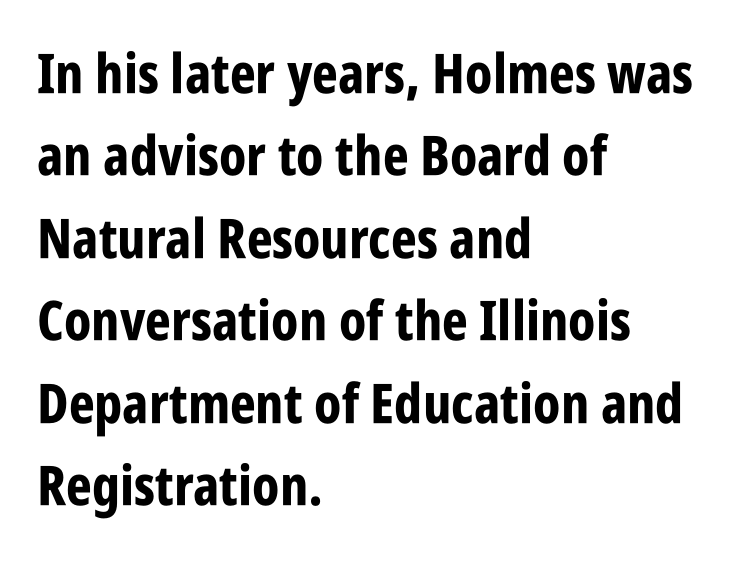
{"serif": "no", "italic": "no", "bold": "yes", "weight": "bold", "width": "condensed", "stroke_contrast": "low", "x_height": "large", "monospaced": "no", "underline": "no", "align": "left", "line_spacing": "normal", "line_spacing_ratio": 1.5, "letter_spacing": "normal", "letter_spacing_em": 0.0, "glyph_px": 55}
